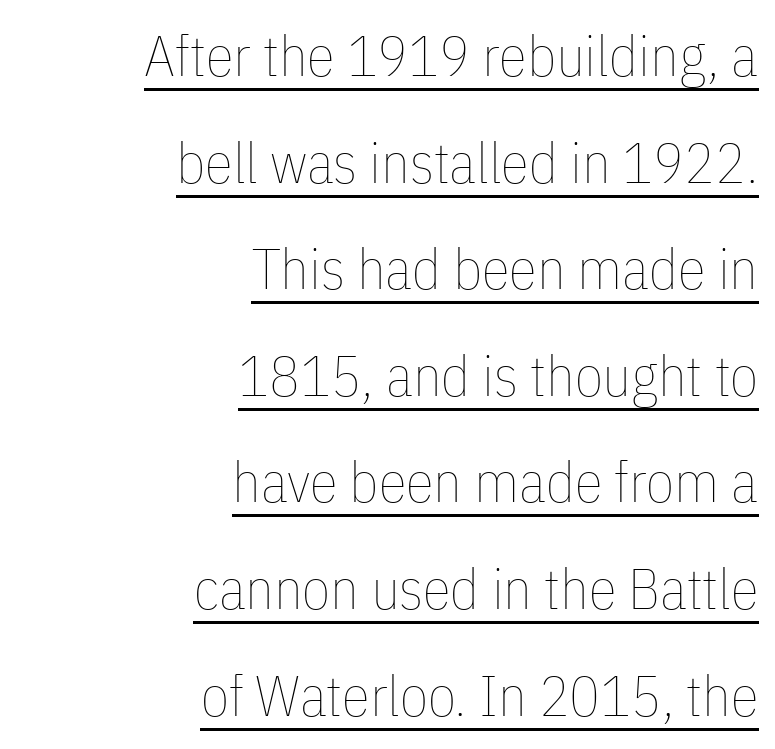
The image shows 57 px thin, condensed type, upright; set right-aligned, line spacing 1.87x, normal letter spacing, underlined; low stroke contrast and a medium x-height.
